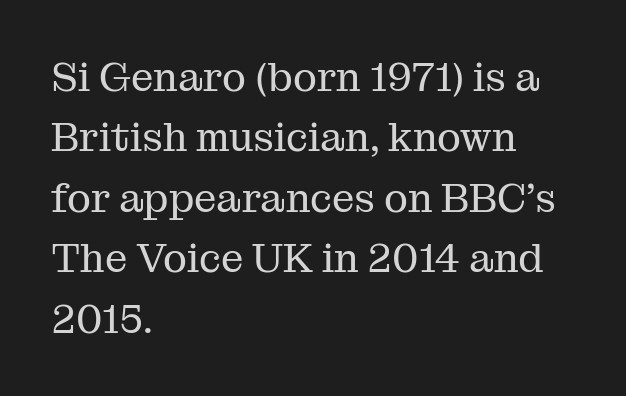
{"serif": "yes", "italic": "no", "bold": "no", "weight": "regular", "width": "normal", "stroke_contrast": "medium", "x_height": "medium", "monospaced": "no", "underline": "no", "align": "left", "line_spacing": "normal", "line_spacing_ratio": 1.51, "letter_spacing": "normal", "letter_spacing_em": 0.0, "glyph_px": 40}
